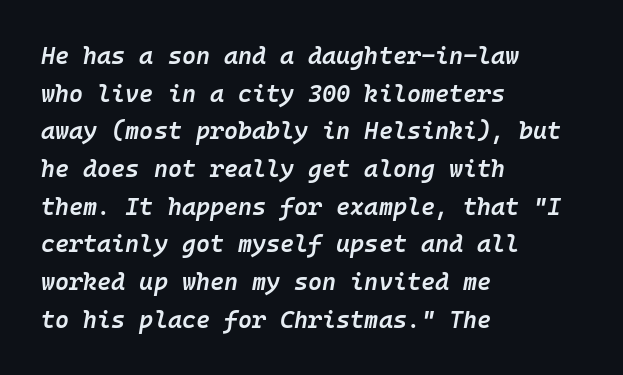
The passage shown has conventional tracking throughout. The letters are semibold — heavier than regular but short of a full bold. Leading matches the norm, producing a regular column. The paragraph has a hard left edge and a soft right edge.
